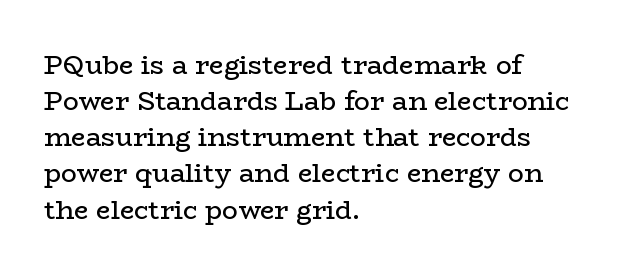
{"italic": "no", "bold": "no", "underline": "no", "align": "left", "line_spacing": "normal", "line_spacing_ratio": 1.39, "letter_spacing": "normal", "letter_spacing_em": 0.0, "glyph_px": 26}
